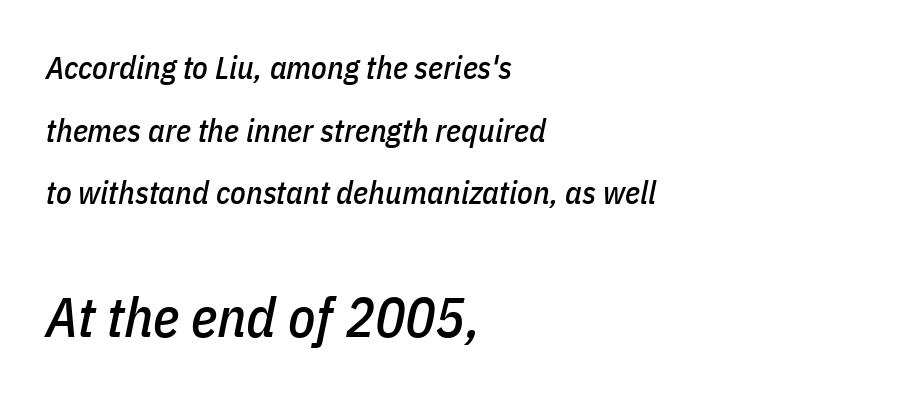
The image shows 56 px condensed type, italic (leaning right); set left-aligned, loose line spacing (1.96x), normal letter spacing, not underlined; the second (bottom) block is 1.75x larger; low stroke contrast and a medium x-height.
